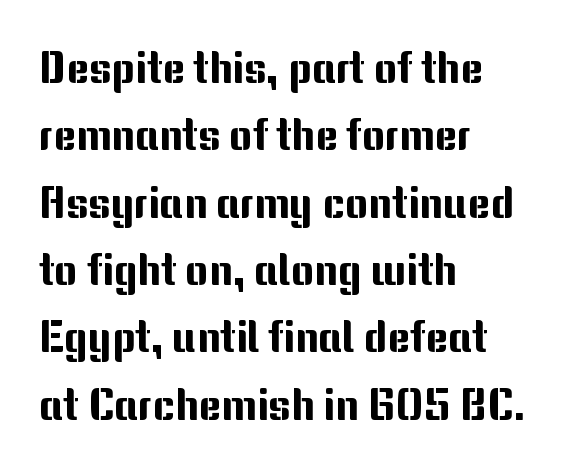
{"serif": "no", "italic": "no", "width": "normal", "stroke_contrast": "medium", "x_height": "medium", "monospaced": "no", "underline": "no", "align": "left", "line_spacing": "normal", "line_spacing_ratio": 1.53, "letter_spacing": "normal", "letter_spacing_em": 0.0, "glyph_px": 44}
